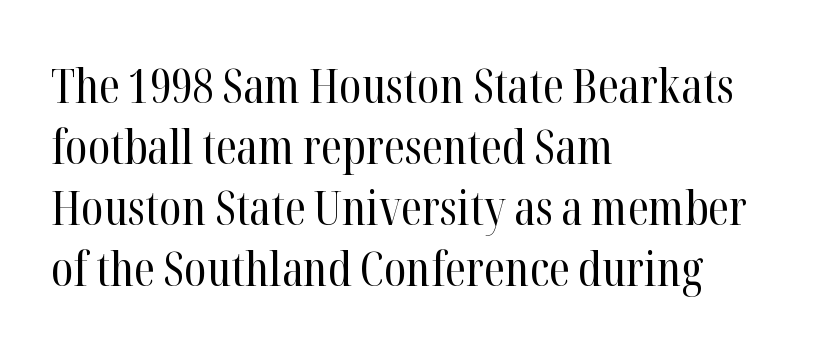
Here the glyphs are tracked normally, forming tight word shapes. The text block is weighted toward the left margin, trailing off unevenly rightward. You could not count columns in this text — the font is proportionally spaced. Weight: regular or lighter. Are there feet on the stems? There are — it's a serif. No italicization has been applied; the sample stays upright.
